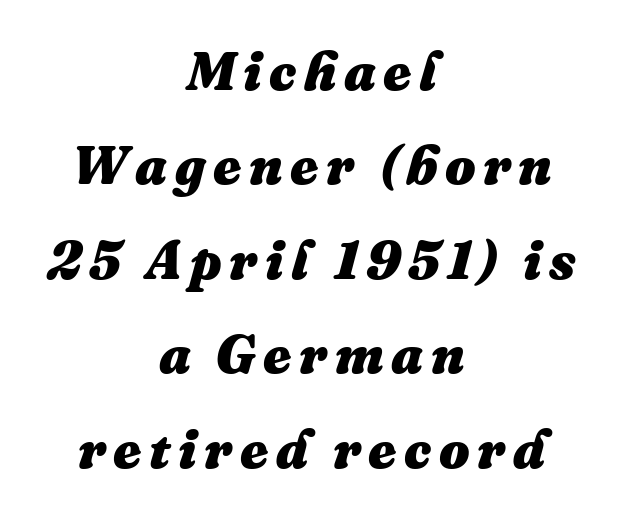
The face used here is proportionally spaced, like ordinary book or web type. The words here are not underlined. The specimen reads as italic at a glance. Emphasis by weight is at full strength: bold.
